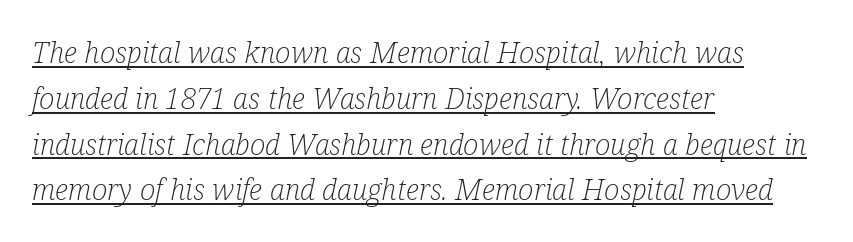
{"serif": "yes", "italic": "yes", "lean": "right", "slant_degrees": 12, "bold": "no", "weight": "light", "width": "condensed", "stroke_contrast": "low", "x_height": "medium", "monospaced": "no", "underline": "yes", "align": "left", "line_spacing": "normal", "line_spacing_ratio": 1.58, "letter_spacing": "normal", "letter_spacing_em": 0.0, "glyph_px": 29}
